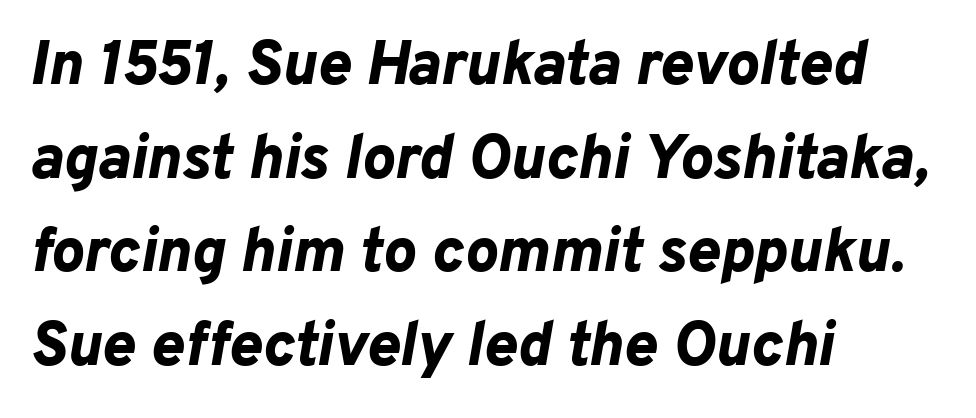
The image shows 62 px bold type, italic (leaning right); set left-aligned, normal line spacing (1.51x), normal letter spacing, not underlined; low stroke contrast and a medium x-height.
